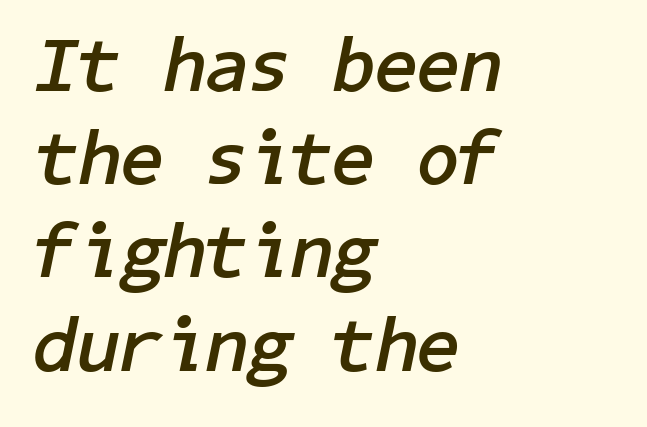
The image shows 77 px semibold type, italic (leaning right); set left-aligned, line spacing 1.21x, normal letter spacing, not underlined; low stroke contrast and a medium x-height.
